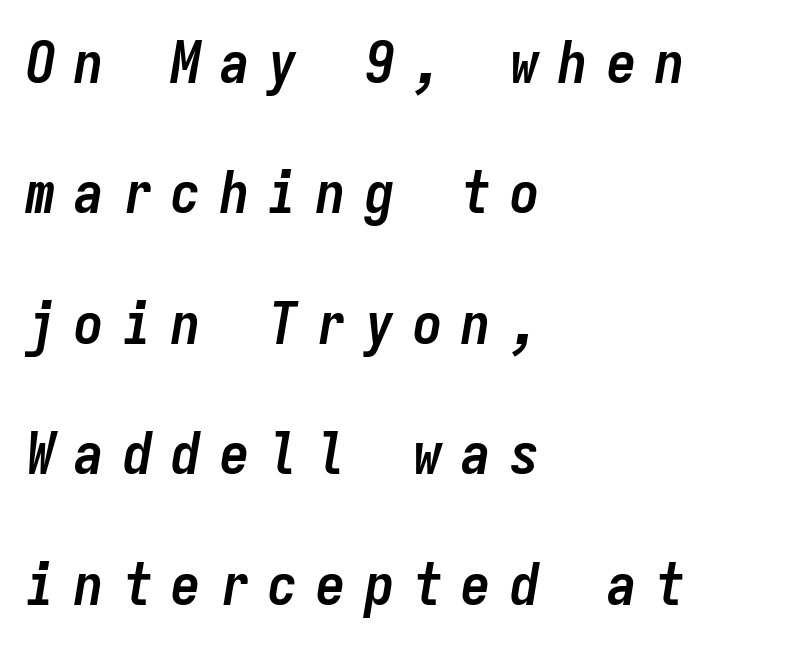
The passage shown is typed in a monospace face where columns stay perfectly aligned. A bare baseline throughout the passage. You could only call the tracking loose — the letters float apart. Where is the straight margin? On the left. Emphasis-style slanted type is in use.
